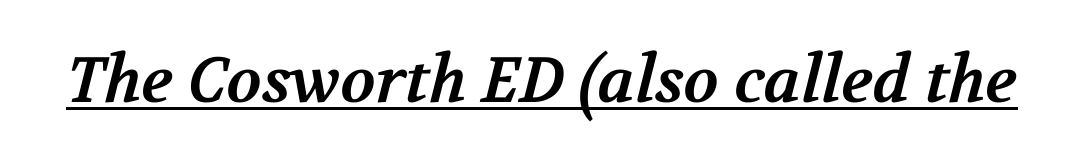
Compared with undecorated copy, this sample adds a rule below the words. Pretty heavy lettering here — definitely bold. Think of a printed novel: that variable character pitch is what you see here. The glyphs in this specimen are seriffed. Each word holds together tightly as a unit, with standard inter-letter gaps.
